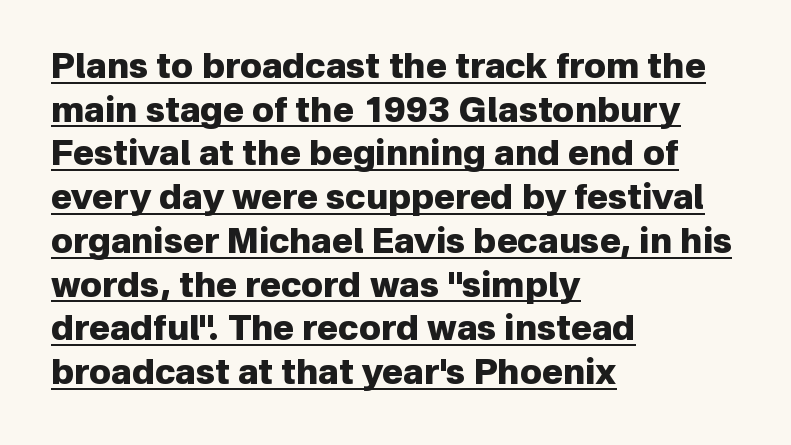
Q: Is the text bold? A: Yes.
Q: Is the text italic (slanted)? A: No, it is upright.
Q: Is the typeface a serif or a sans-serif typeface? A: Sans-serif.
Q: Is the text underlined? A: Yes.
Q: How is the paragraph aligned? A: Left-aligned.
Q: Is the spacing between letters normal or unusually wide? A: Normal.
Q: Is the spacing between lines tight, normal or loose? A: Normal.
Q: Width (condensed, normal, or wide)? A: Normal.
Q: Stroke contrast? A: Low.
Q: x-height? A: Medium.
Q: Monospaced? A: No.
